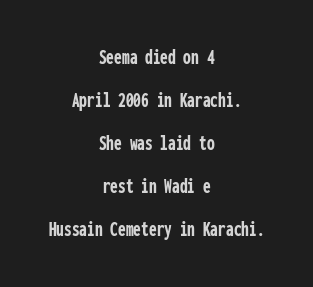
I'd describe the lettering as bold — thick and assertive. A clean baseline with only descenders dipping below it. Both edges are ragged and mirror each other, which tells us the setting is centered. Posture: upright roman. Does extra space separate the letters? No, they use regular spacing.
